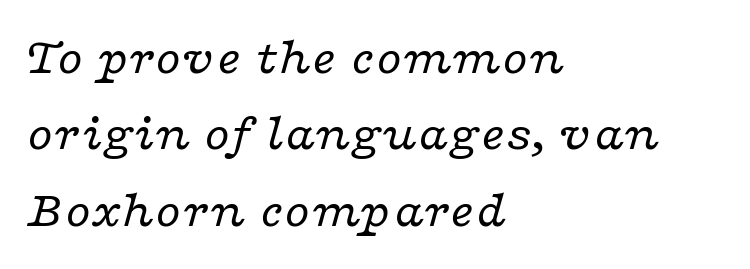
The image shows 52 px regular-weight, wide serif type, italic (leaning right); set left-aligned, normal line spacing (1.47x), normal letter spacing, not underlined; low stroke contrast and a medium x-height.
